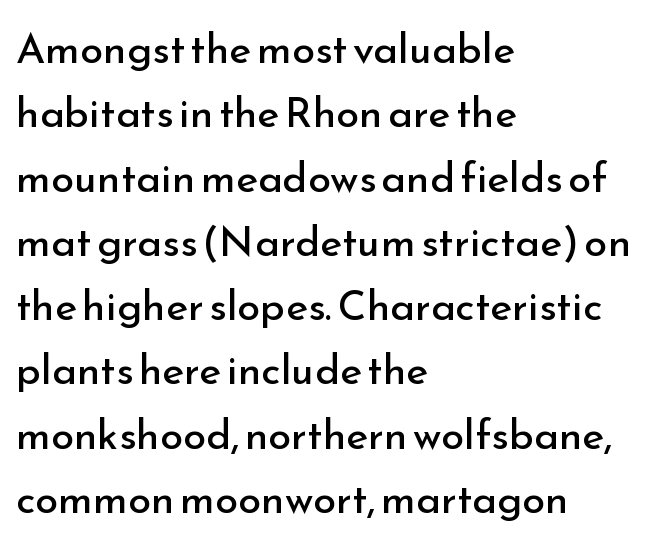
{"serif": "no", "italic": "no", "bold": "no", "weight": "regular", "width": "normal", "stroke_contrast": "low", "x_height": "small", "monospaced": "no", "underline": "no", "align": "left", "line_spacing": "normal", "line_spacing_ratio": 1.53, "letter_spacing": "normal", "letter_spacing_em": 0.0, "glyph_px": 42}
